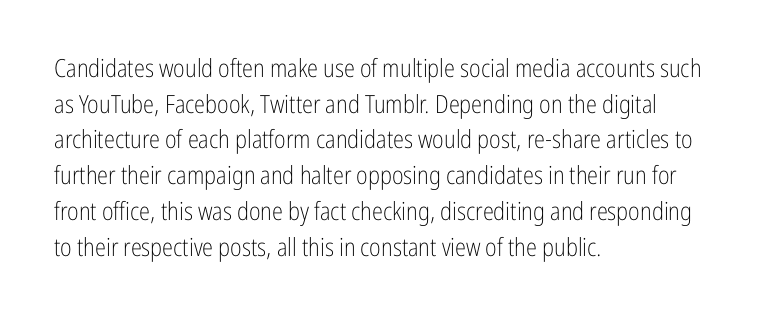
No word sits above an underline. These lines stack with their left ends in a neat column. The line-height multiplier appears to be the usual default. Ordinary non-slanted type is in use. Students, note that the glyphs here touch the page at normal intervals.
